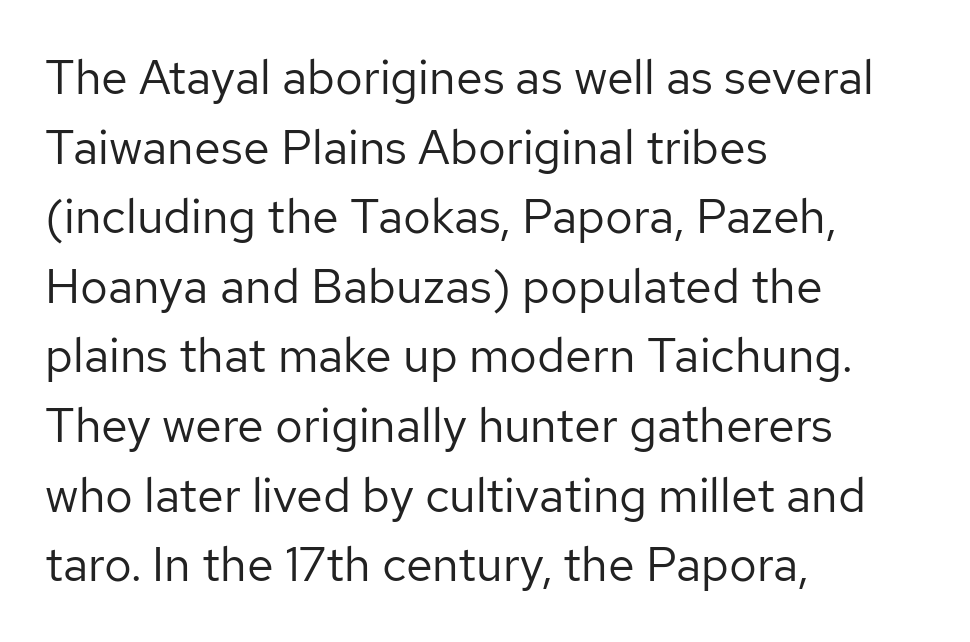
Glyph-to-glyph distance matches everyday printed text. The rendering anchors every line to the left-hand side. Font category for this specimen: sans-serif. Line spacing here is normal. Glance below the letters and you will spot only blank space.
